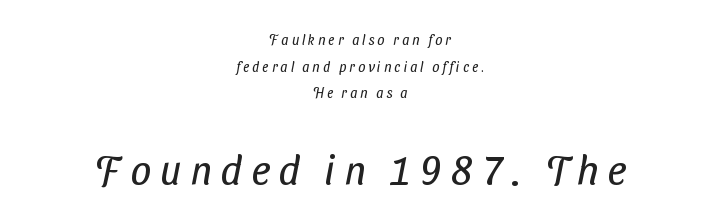
The image shows 41 px regular-weight, condensed sans-serif type; set centered, loose line spacing (1.91x), unusually wide letter spacing (+0.22 em), not underlined; the second (bottom) block is 2.93x larger; low stroke contrast and a medium x-height.
